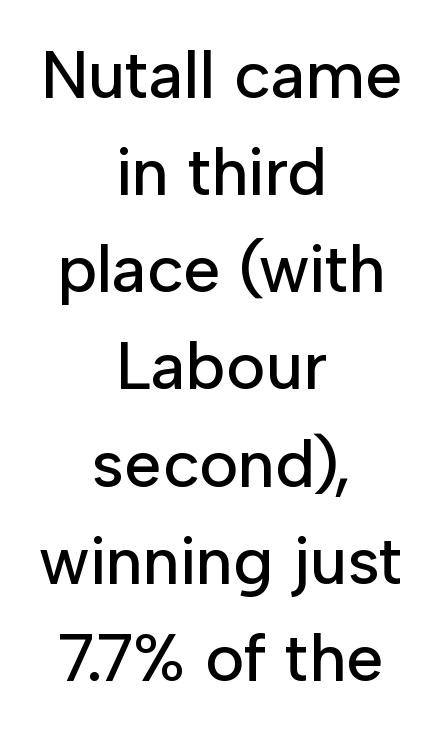
Q: Is the text italic (slanted)? A: No, it is upright.
Q: Is the typeface a serif or a sans-serif typeface? A: Sans-serif.
Q: Is the text underlined? A: No.
Q: How is the paragraph aligned? A: Centered.
Q: Is the spacing between letters normal or unusually wide? A: Normal.
Q: Is the spacing between lines tight, normal or loose? A: Normal.
Q: Width (condensed, normal, or wide)? A: Normal.
Q: Stroke contrast? A: Low.
Q: x-height? A: Medium.
Q: Monospaced? A: No.
